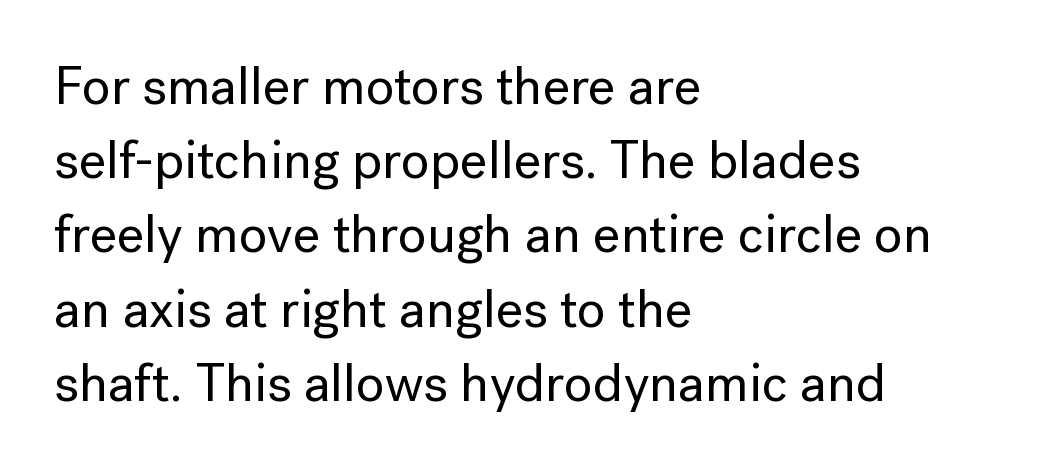
Q: Is the text italic (slanted)? A: No, it is upright.
Q: Is the typeface a serif or a sans-serif typeface? A: Sans-serif.
Q: Is the text underlined? A: No.
Q: How is the paragraph aligned? A: Left-aligned.
Q: Is the spacing between letters normal or unusually wide? A: Normal.
Q: Is the spacing between lines tight, normal or loose? A: Normal.
Q: Width (condensed, normal, or wide)? A: Normal.
Q: Stroke contrast? A: Low.
Q: x-height? A: Medium.
Q: Monospaced? A: No.
